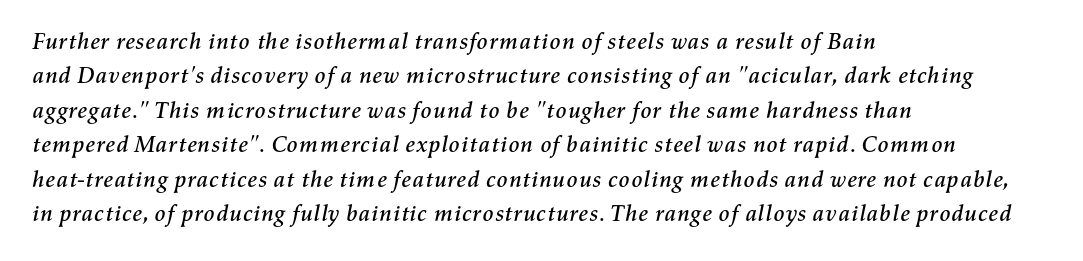
The image shows 23 px text type, italic (leaning right); set left-aligned, normal line spacing (1.5x), normal letter spacing, not underlined.
